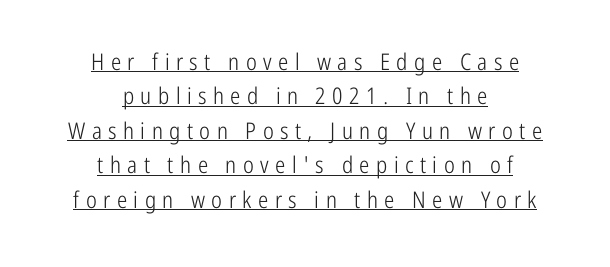
The image shows 23 px text type, upright; set centered, normal line spacing (1.5x), unusually wide letter spacing (+0.28 em), underlined.
